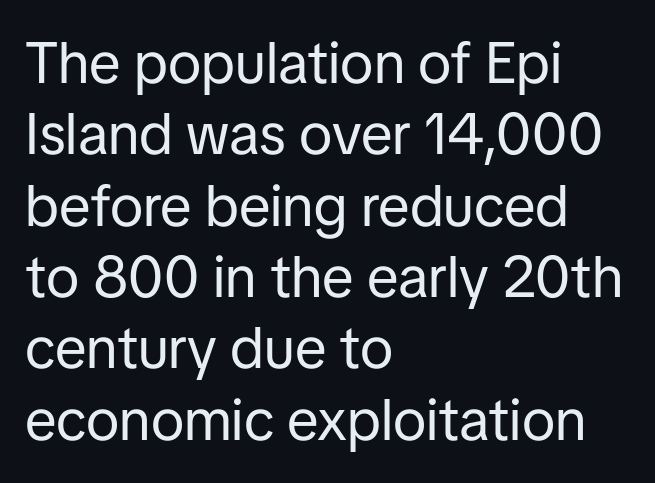
Q: Is the text bold? A: No.
Q: Is the text italic (slanted)? A: No, it is upright.
Q: Is the typeface a serif or a sans-serif typeface? A: Sans-serif.
Q: Is the text underlined? A: No.
Q: How is the paragraph aligned? A: Left-aligned.
Q: Is the spacing between letters normal or unusually wide? A: Normal.
Q: Width (condensed, normal, or wide)? A: Normal.
Q: Stroke contrast? A: Low.
Q: x-height? A: Medium.
Q: Monospaced? A: No.
